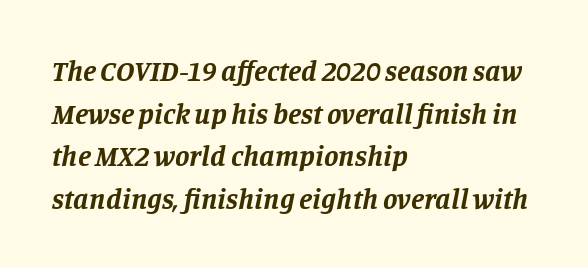
Q: Is the text bold? A: Yes.
Q: Is the text italic (slanted)? A: Yes, it leans right by about 11 degrees.
Q: Is the typeface a serif or a sans-serif typeface? A: Serif.
Q: Is the text underlined? A: No.
Q: How is the paragraph aligned? A: Left-aligned.
Q: Is the spacing between letters normal or unusually wide? A: Normal.
Q: Is the spacing between lines tight, normal or loose? A: Normal.
Q: Width (condensed, normal, or wide)? A: Normal.
Q: Stroke contrast? A: Low.
Q: x-height? A: Large.
Q: Monospaced? A: No.
